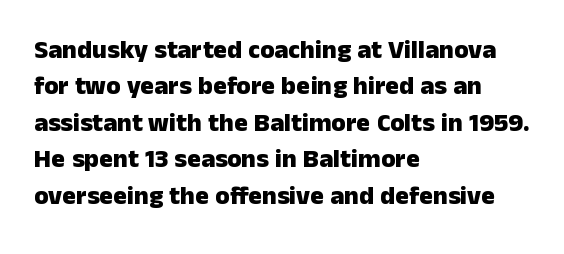
{"italic": "no", "bold": "yes", "underline": "no", "align": "left", "line_spacing": "normal", "line_spacing_ratio": 1.4, "letter_spacing": "normal", "letter_spacing_em": 0.0, "glyph_px": 26}
